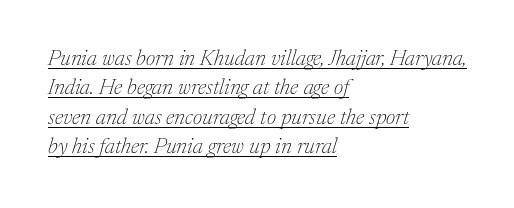
Students, note that the glyphs here touch the page at normal intervals. This reads as an unemphasized weight, regular at the heaviest. Underline: present. Line spacing here is normal.
